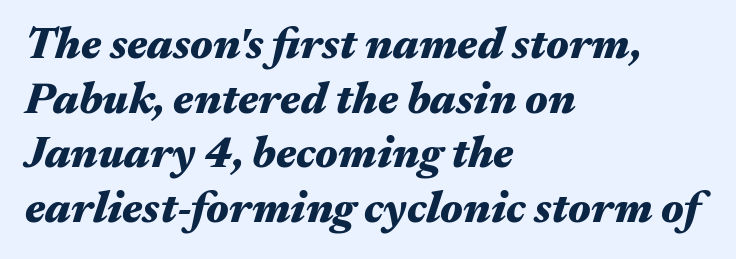
{"italic": "yes", "lean": "right", "slant_degrees": 17, "bold": "yes", "weight": "heavy", "width": "wide", "stroke_contrast": "medium", "x_height": "medium", "monospaced": "no", "underline": "no", "align": "left", "line_spacing_ratio": 1.24, "letter_spacing": "normal", "letter_spacing_em": 0.0, "glyph_px": 44}
